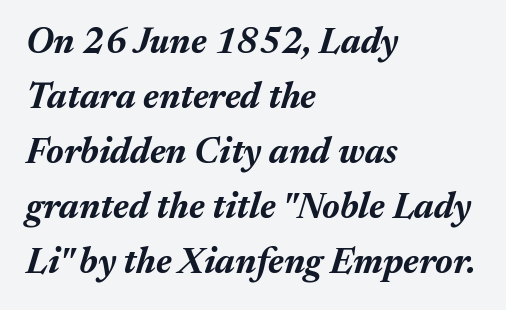
Q: Is the text bold? A: Yes.
Q: Is the text italic (slanted)? A: Yes, it leans right by about 17 degrees.
Q: Is the text underlined? A: No.
Q: How is the paragraph aligned? A: Left-aligned.
Q: Is the spacing between letters normal or unusually wide? A: Normal.
Q: Is the spacing between lines tight, normal or loose? A: Normal.
Q: Width (condensed, normal, or wide)? A: Normal.
Q: Stroke contrast? A: Medium.
Q: x-height? A: Medium.
Q: Monospaced? A: No.
